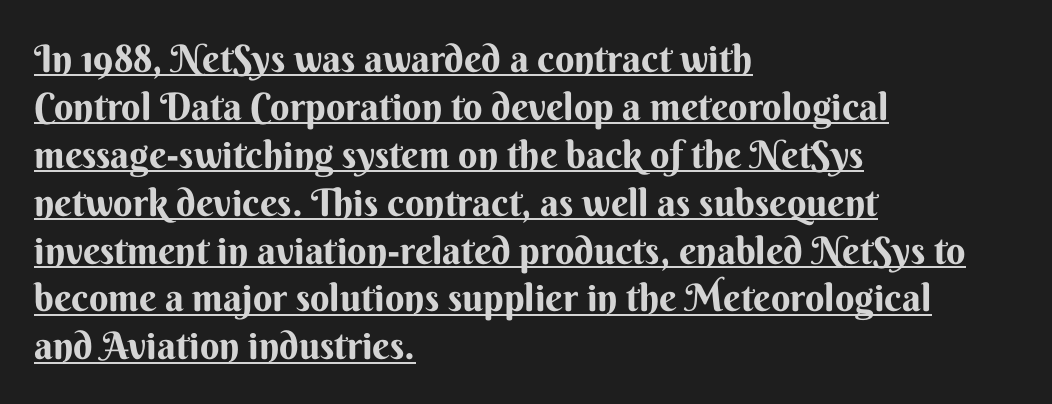
The image shows 38 px bold sans-serif type, upright; set left-aligned, normal line spacing (1.26x), normal letter spacing, underlined; medium stroke contrast and a small x-height.
